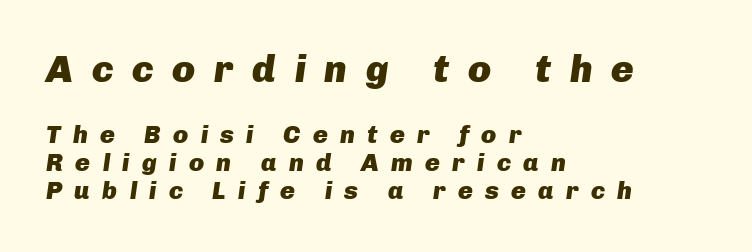
Q: Is the text bold? A: Yes.
Q: Is the text italic (slanted)? A: Yes, it leans right by about 8 degrees.
Q: Is the text underlined? A: No.
Q: How is the paragraph aligned? A: Left-aligned.
Q: Is the spacing between letters normal or unusually wide? A: Unusually wide.
Q: Is the spacing between lines tight, normal or loose? A: Tight.
Q: Which block of text is set in a larger size, the first (top) or the second (bottom)? A: The first (top) one.
Q: Width (condensed, normal, or wide)? A: Normal.
Q: Stroke contrast? A: Low.
Q: x-height? A: Medium.
Q: Monospaced? A: No.
